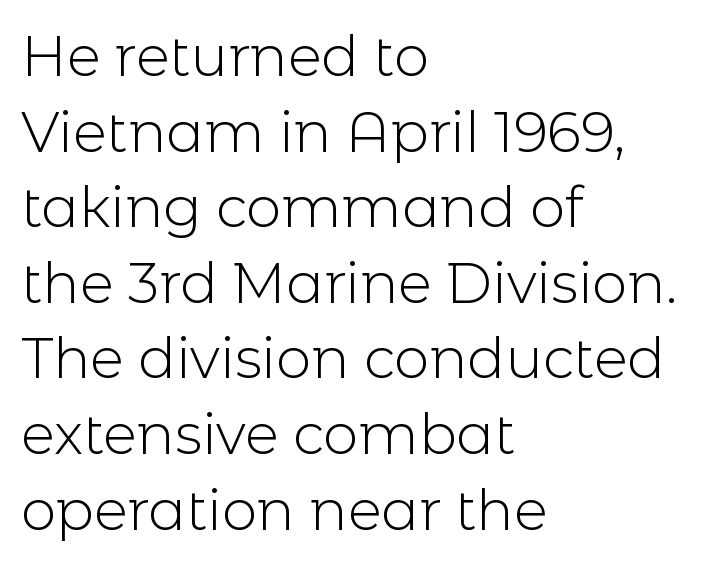
Q: Is the text bold? A: No.
Q: Is the text italic (slanted)? A: No, it is upright.
Q: Is the typeface a serif or a sans-serif typeface? A: Sans-serif.
Q: Is the text underlined? A: No.
Q: How is the paragraph aligned? A: Left-aligned.
Q: Is the spacing between letters normal or unusually wide? A: Normal.
Q: Is the spacing between lines tight, normal or loose? A: Normal.
Q: Width (condensed, normal, or wide)? A: Normal.
Q: x-height? A: Medium.
Q: Monospaced? A: No.
